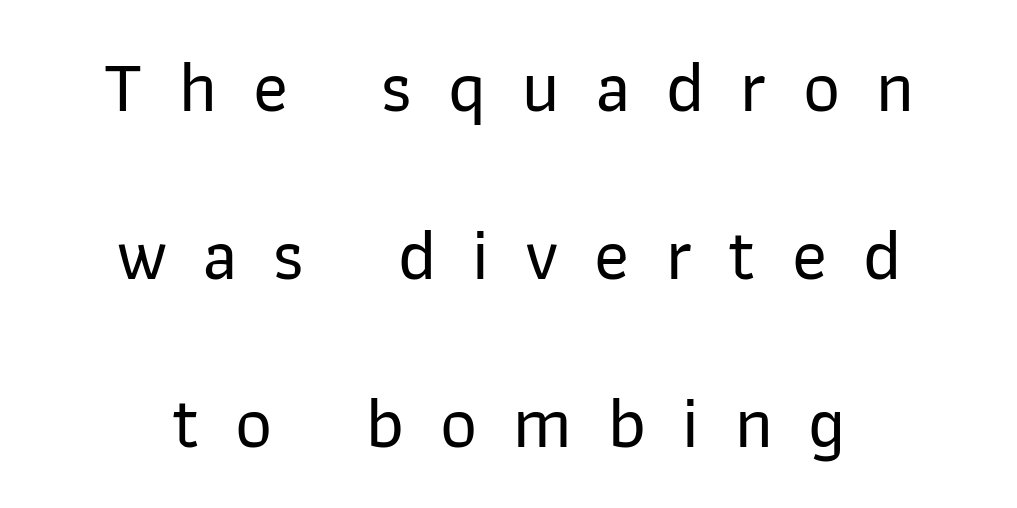
Q: Is the text italic (slanted)? A: No, it is upright.
Q: Is the typeface a serif or a sans-serif typeface? A: Sans-serif.
Q: Is the text underlined? A: No.
Q: How is the paragraph aligned? A: Centered.
Q: Is the spacing between letters normal or unusually wide? A: Unusually wide.
Q: Is the spacing between lines tight, normal or loose? A: Loose.
Q: Width (condensed, normal, or wide)? A: Normal.
Q: Stroke contrast? A: Low.
Q: x-height? A: Medium.
Q: Monospaced? A: No.
